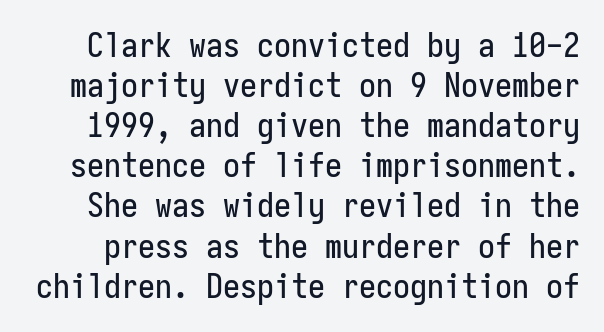
If you drew a line through each stem, it would be perfectly vertical. Each letter, wide or thin by design, is forced into the same width here. The space directly below the letters is spotless. What kind of face is this? One without serifs — a sans. The gaps between neighbouring characters are ordinary and unremarkable.
